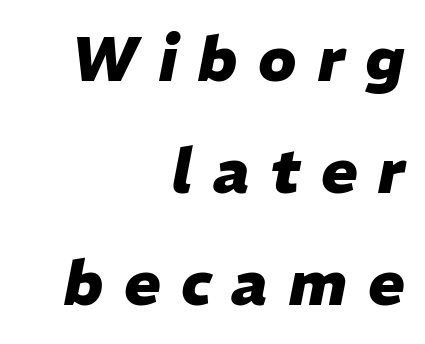
Q: Is the text bold? A: Yes.
Q: Is the text italic (slanted)? A: Yes, it leans right by about 11 degrees.
Q: Is the text underlined? A: No.
Q: How is the paragraph aligned? A: Right-aligned.
Q: Is the spacing between letters normal or unusually wide? A: Unusually wide.
Q: Width (condensed, normal, or wide)? A: Normal.
Q: Stroke contrast? A: Low.
Q: x-height? A: Medium.
Q: Monospaced? A: No.
